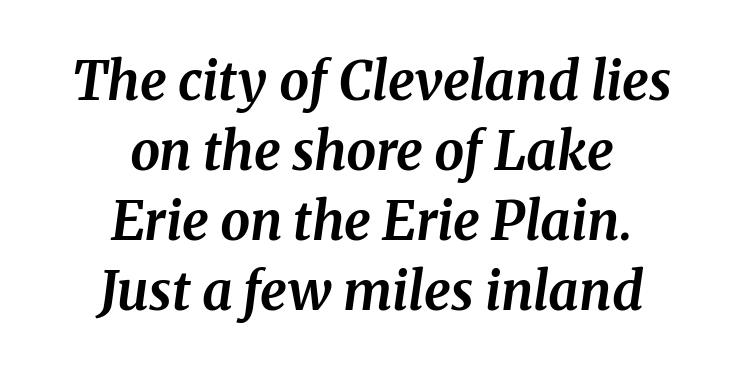
{"serif": "yes", "italic": "yes", "lean": "right", "slant_degrees": 8, "bold": "yes", "weight": "bold", "width": "normal", "stroke_contrast": "medium", "x_height": "medium", "monospaced": "no", "underline": "no", "align": "center", "line_spacing": "normal", "line_spacing_ratio": 1.32, "letter_spacing": "normal", "letter_spacing_em": 0.0, "glyph_px": 53}
